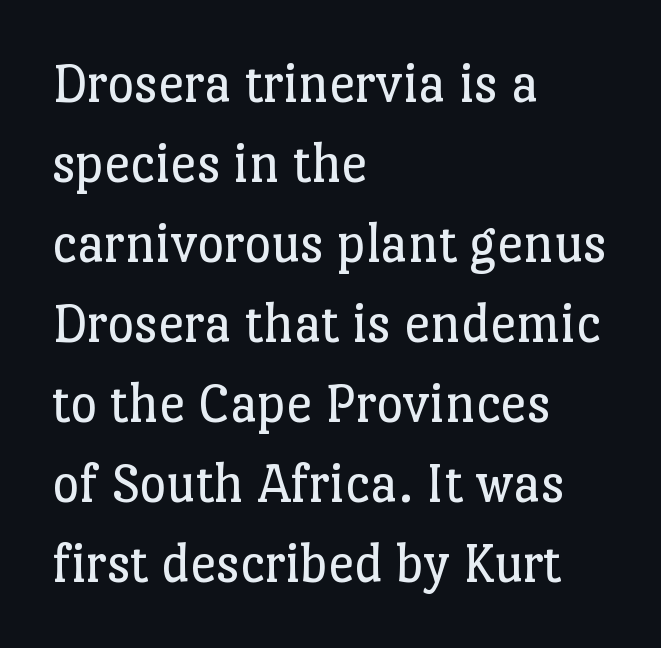
You can tell it's not italic because the verticals are truly vertical. Looks like regular typesetting: each glyph gets only the width it needs. Nobody touched the tracking dial on this one. Caption: multi-line text, flush left, ragged right.
